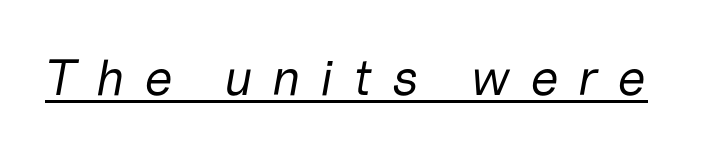
Observe the lean: these are italic letterforms. The rendering inserts visible extra space after every character. The letters advance in unequal steps, a hallmark of proportional type. Stroke thickness stays within the range of a standard reading face or lighter.
